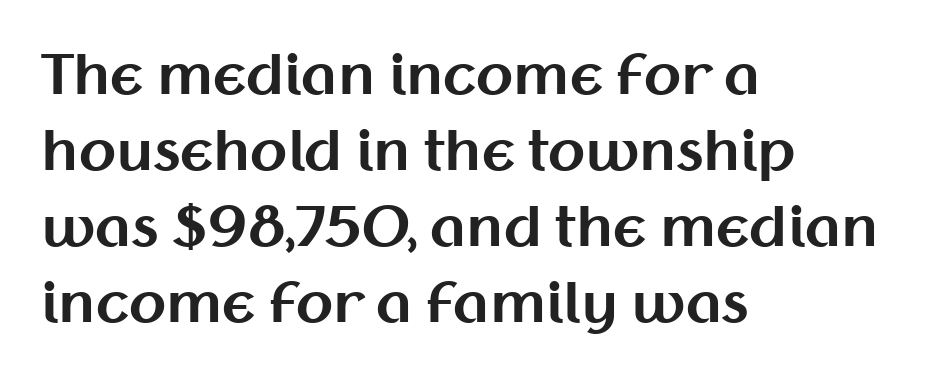
Is this a sans? Yes — the strokes have no serifs. Glyph-to-glyph distance matches everyday printed text. The letters stand straight up with perfectly vertical stems. The rag falls on the right side of this text block.
